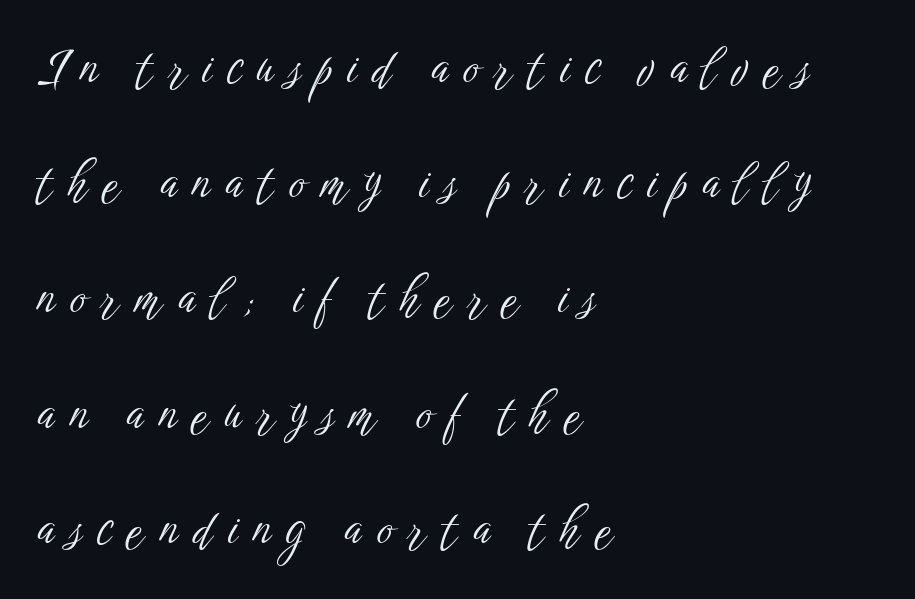
Q: Is the text bold? A: No.
Q: Is the text italic (slanted)? A: Yes.
Q: Is the typeface a serif or a sans-serif typeface? A: Sans-serif.
Q: Is the text underlined? A: No.
Q: How is the paragraph aligned? A: Left-aligned.
Q: Is the spacing between letters normal or unusually wide? A: Unusually wide.
Q: Is the spacing between lines tight, normal or loose? A: Loose.
Q: Width (condensed, normal, or wide)? A: Condensed.
Q: Stroke contrast? A: Low.
Q: x-height? A: Medium.
Q: Monospaced? A: No.
